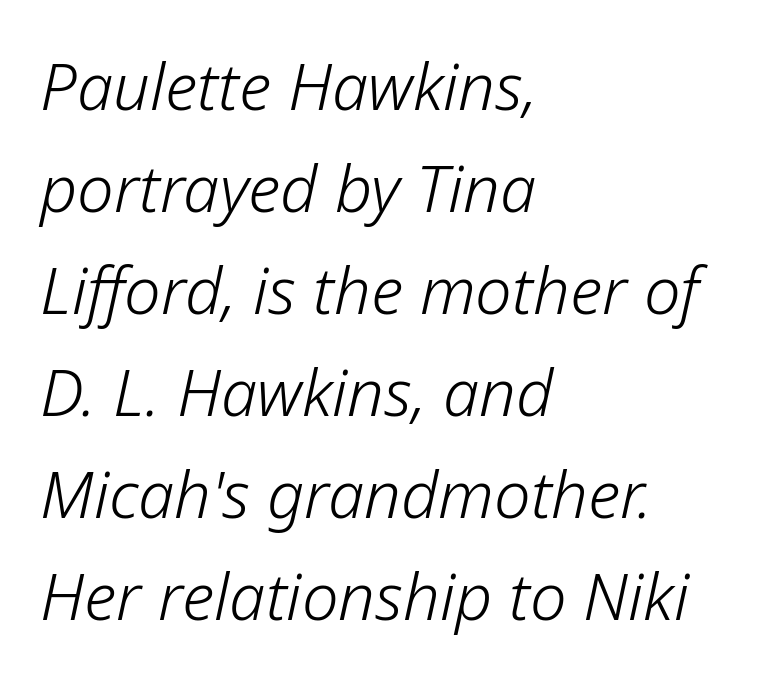
{"italic": "yes", "lean": "right", "slant_degrees": 12, "bold": "no", "weight": "light", "width": "normal", "stroke_contrast": "low", "x_height": "medium", "monospaced": "no", "underline": "no", "align": "left", "line_spacing": "normal", "line_spacing_ratio": 1.57, "letter_spacing": "normal", "letter_spacing_em": 0.0, "glyph_px": 65}
